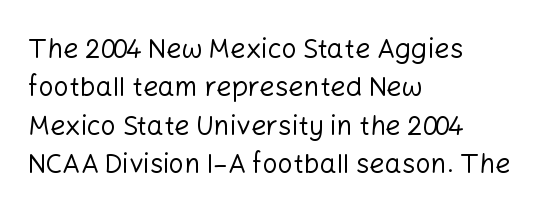
The image shows 27 px text type, upright; set left-aligned, normal line spacing (1.42x), normal letter spacing, not underlined.
